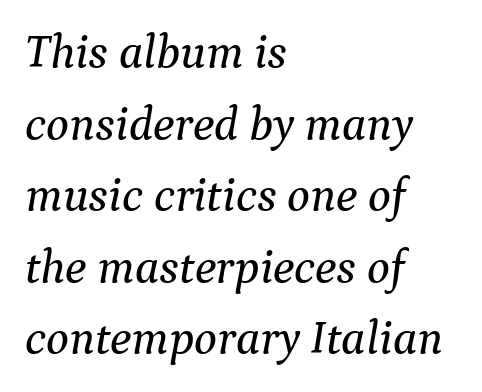
The image shows 48 px serif type, italic (leaning right); set left-aligned, normal line spacing (1.49x), normal letter spacing, not underlined; medium stroke contrast and a medium x-height.
